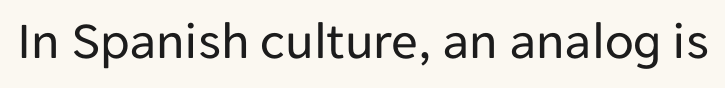
Q: Is the text bold? A: No.
Q: Is the text italic (slanted)? A: No, it is upright.
Q: Is the typeface a serif or a sans-serif typeface? A: Sans-serif.
Q: Is the text underlined? A: No.
Q: Is the spacing between letters normal or unusually wide? A: Normal.
Q: Width (condensed, normal, or wide)? A: Normal.
Q: Stroke contrast? A: Low.
Q: x-height? A: Medium.
Q: Monospaced? A: No.
